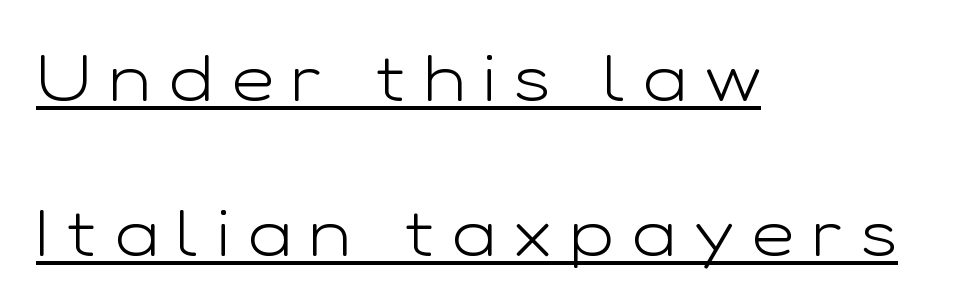
The image shows 65 px light, wide sans-serif type, upright; set left-aligned, loose line spacing (2.39x), unusually wide letter spacing (+0.28 em), underlined; low stroke contrast and a medium x-height.
